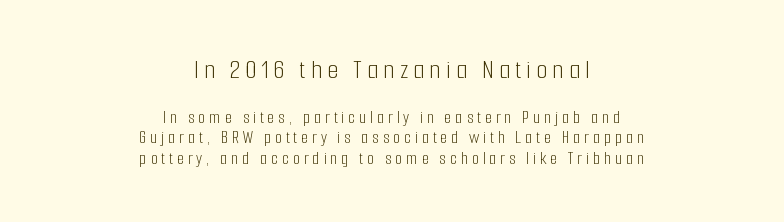
Q: Is the text bold? A: No.
Q: Is the text italic (slanted)? A: No, it is upright.
Q: Is the typeface a serif or a sans-serif typeface? A: Sans-serif.
Q: Is the text underlined? A: No.
Q: How is the paragraph aligned? A: Centered.
Q: Is the spacing between lines tight, normal or loose? A: Tight.
Q: Which block of text is set in a larger size, the first (top) or the second (bottom)? A: The first (top) one.
Q: Width (condensed, normal, or wide)? A: Condensed.
Q: Stroke contrast? A: Low.
Q: x-height? A: Medium.
Q: Monospaced? A: No.
